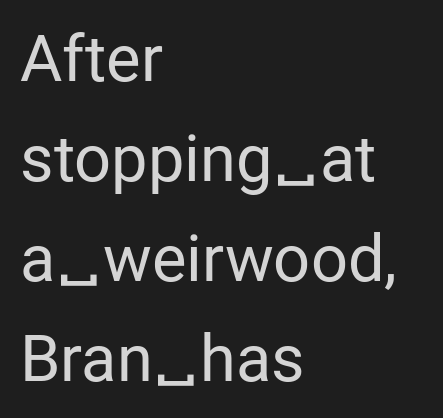
The image shows 65 px regular-weight sans-serif type, upright; set left-aligned, normal line spacing (1.54x), normal letter spacing, not underlined; low stroke contrast and a medium x-height.
